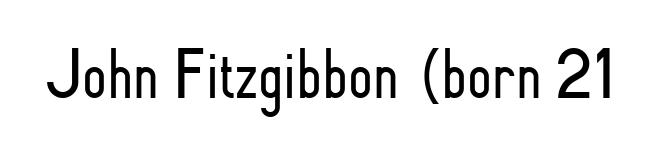
{"serif": "no", "italic": "no", "bold": "no", "weight": "light", "width": "condensed", "stroke_contrast": "low", "x_height": "small", "monospaced": "no", "underline": "no", "letter_spacing": "normal", "letter_spacing_em": 0.0, "glyph_px": 71}
